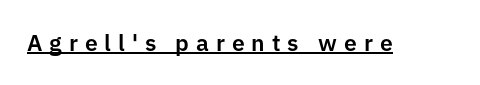
{"italic": "no", "underline": "yes", "letter_spacing": "wide", "letter_spacing_em": 0.3, "glyph_px": 23}
